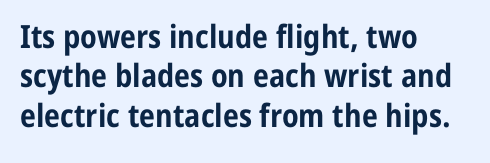
Italic? Not at all — the glyphs are vertical. Rule under the text: the space is simply empty. Unlike a traditional serif, this face leaves its strokes unadorned. In CSS terms this would be text-align: left. The line texture is even and compact thanks to regular tracking.
